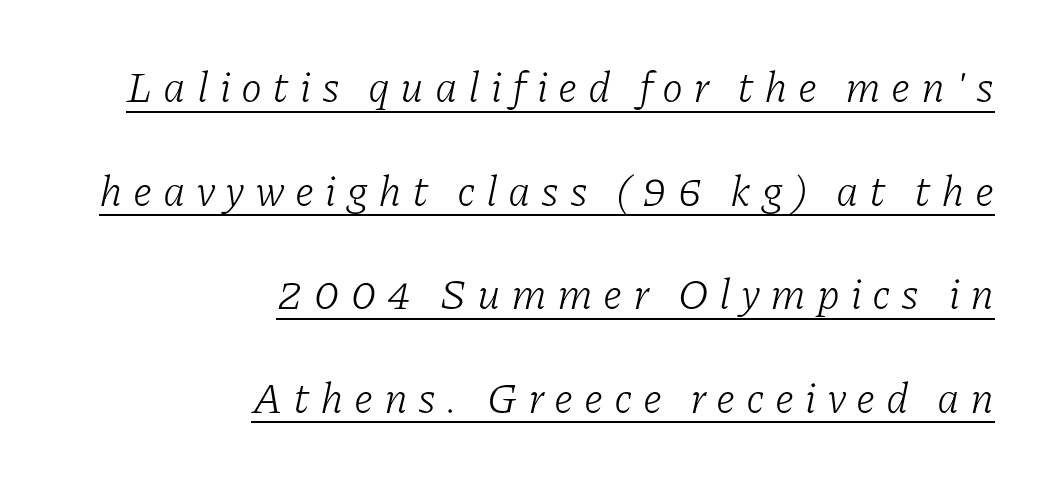
{"serif": "yes", "italic": "yes", "lean": "right", "slant_degrees": 11, "bold": "no", "weight": "light", "width": "normal", "stroke_contrast": "low", "x_height": "medium", "monospaced": "no", "underline": "yes", "align": "right", "line_spacing": "loose", "line_spacing_ratio": 2.41, "letter_spacing": "wide", "letter_spacing_em": 0.24, "glyph_px": 43}
